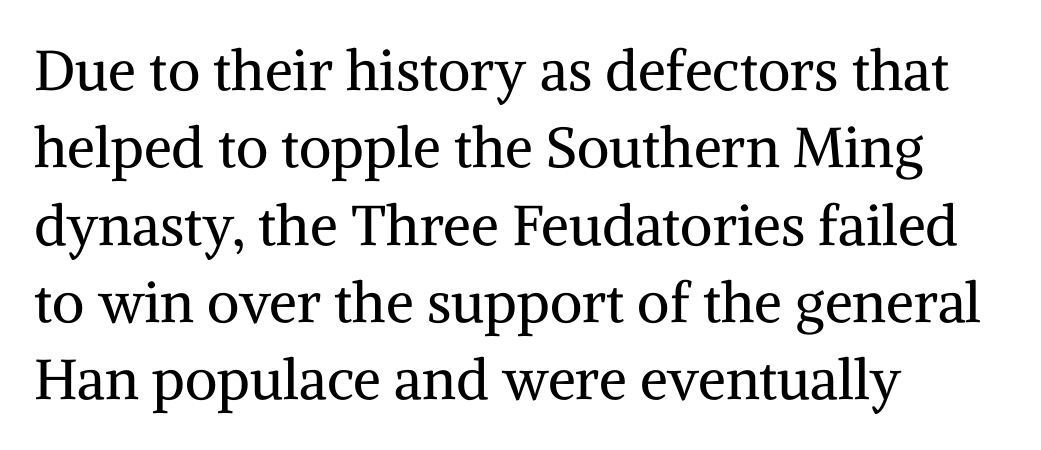
The line texture is even and compact thanks to regular tracking. Think standard paragraph weight, or any step lighter than that. Classification — serif. The lettering holds an erect, upright posture throughout. Does the leading feel generous? No, just average. Words float on clear page, feet unadorned.
